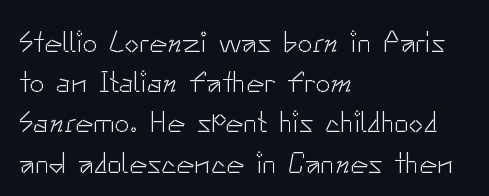
The image shows 30 px light sans-serif type, upright; set left-aligned, normal line spacing (1.34x), normal letter spacing, not underlined; low stroke contrast and a small x-height.
